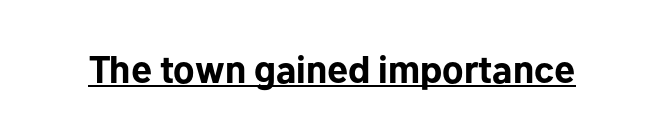
Quick note: underline on. Nope, not italic — everything's standing straight. Think of a printed novel: that variable character pitch is what you see here. Tracking value appears to be zero — textbook default spacing. Weight check: bold — yes, fully. Classification — sans serif.
